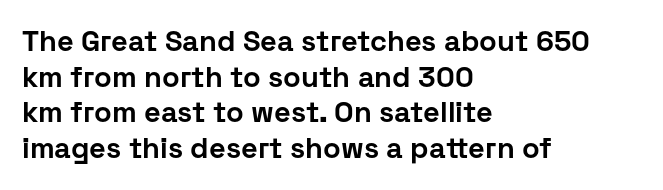
The image shows 29 px bold sans-serif type, upright; set left-aligned, line spacing 1.23x, normal letter spacing, not underlined; low stroke contrast and a medium x-height.
